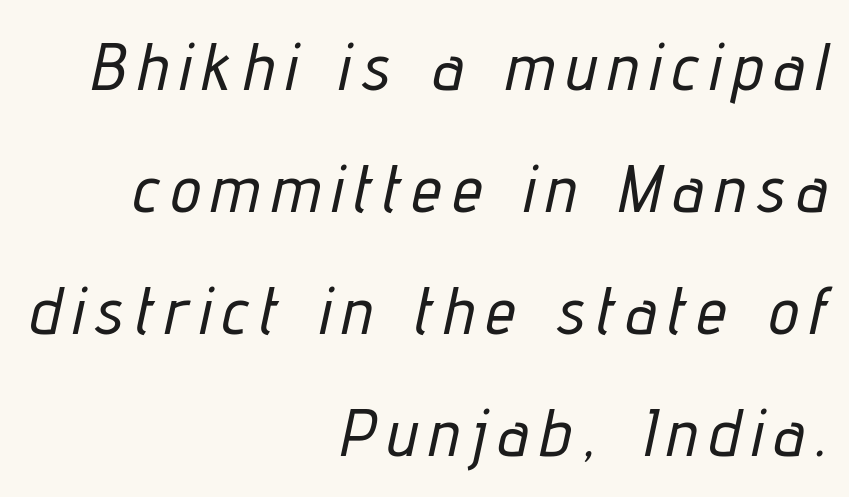
Q: Is the text italic (slanted)? A: Yes, it leans right by about 12 degrees.
Q: Is the text underlined? A: No.
Q: How is the paragraph aligned? A: Right-aligned.
Q: Width (condensed, normal, or wide)? A: Condensed.
Q: Stroke contrast? A: Low.
Q: x-height? A: Medium.
Q: Monospaced? A: No.
